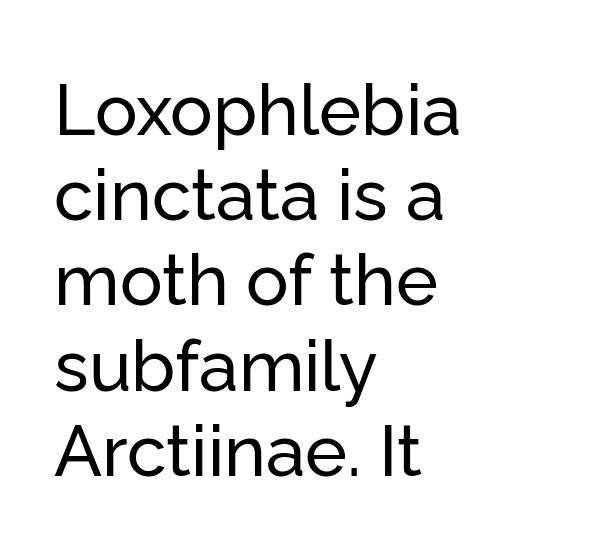
{"serif": "no", "italic": "no", "width": "normal", "stroke_contrast": "low", "x_height": "medium", "monospaced": "no", "underline": "no", "align": "left", "line_spacing_ratio": 1.2, "letter_spacing": "normal", "letter_spacing_em": 0.0, "glyph_px": 71}
